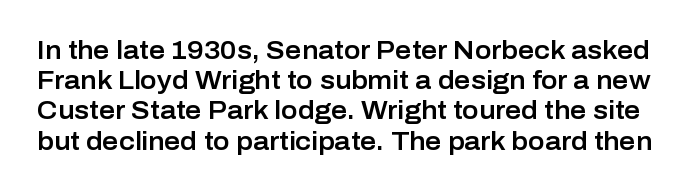
Q: Is the text italic (slanted)? A: No, it is upright.
Q: Is the text underlined? A: No.
Q: Is the spacing between letters normal or unusually wide? A: Normal.
